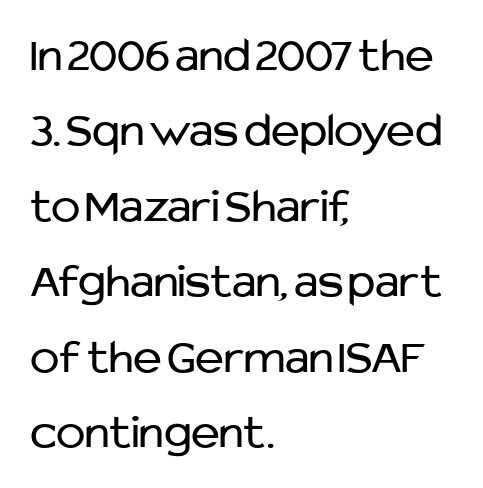
The image shows 49 px regular-weight sans-serif type, upright; set left-aligned, normal line spacing (1.54x), normal letter spacing, not underlined; low stroke contrast and a medium x-height.
